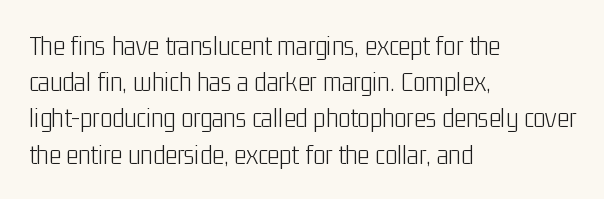
Spacing between characters is what you'd get straight out of the box. Varying glyph widths throughout — classic text-font behaviour. The space directly below the letters is spotless. Honestly, the row spacing looks completely unremarkable. Tall strokes in this sample are plumb rather than angled. Check where the strokes stop: nothing finishes them off — pure sans.
